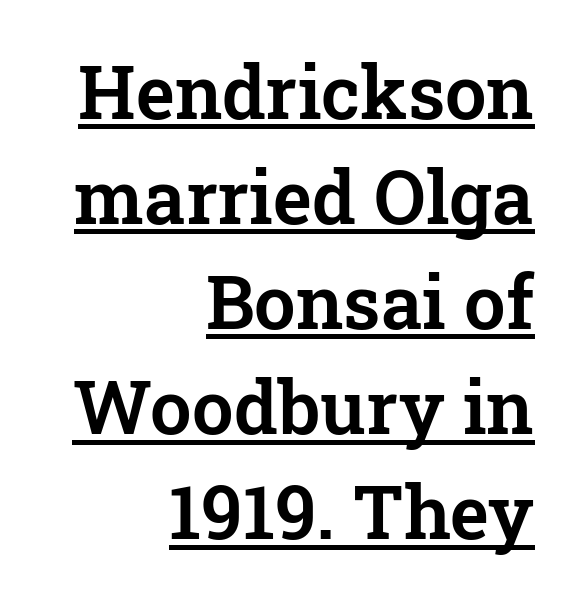
Characters remain perfectly vertical along every line. Successive baselines arrive at the customary interval. The letters carry serifs — small finishing strokes at the ends of their stems. This rendering uses right alignment, leaving the left contour irregular.
